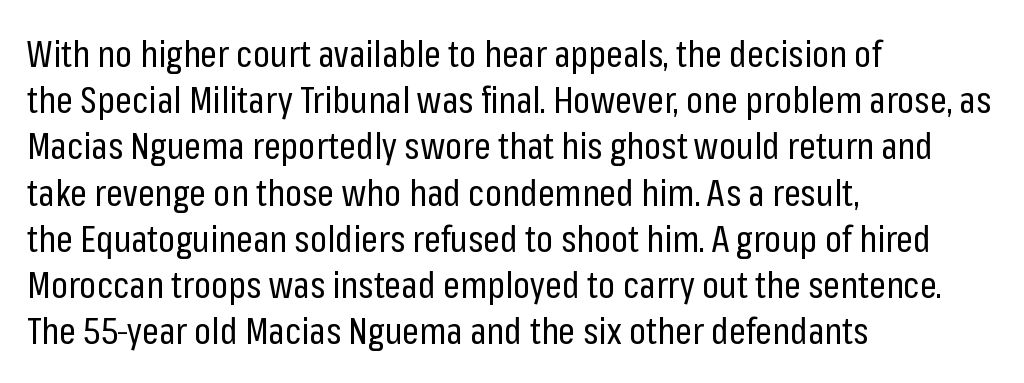
The image shows 37 px regular-weight, condensed sans-serif type, upright; set left-aligned, normal line spacing (1.25x), normal letter spacing, not underlined; low stroke contrast and a medium x-height.
